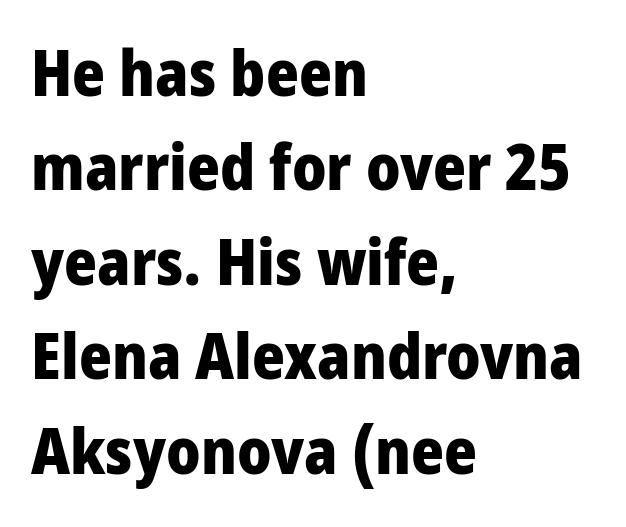
Q: Is the text bold? A: Yes.
Q: Is the text italic (slanted)? A: No, it is upright.
Q: Is the typeface a serif or a sans-serif typeface? A: Sans-serif.
Q: Is the text underlined? A: No.
Q: How is the paragraph aligned? A: Left-aligned.
Q: Is the spacing between letters normal or unusually wide? A: Normal.
Q: Is the spacing between lines tight, normal or loose? A: Normal.
Q: Width (condensed, normal, or wide)? A: Condensed.
Q: Stroke contrast? A: Low.
Q: x-height? A: Large.
Q: Monospaced? A: No.
